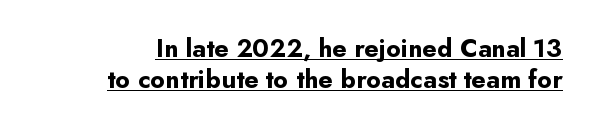
Q: Is the text bold? A: Yes.
Q: Is the text italic (slanted)? A: No, it is upright.
Q: Is the text underlined? A: Yes.
Q: Is the spacing between letters normal or unusually wide? A: Normal.
